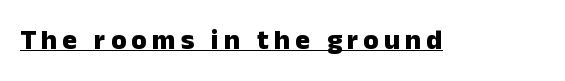
Q: Is the text bold? A: Yes.
Q: Is the text italic (slanted)? A: No, it is upright.
Q: Is the typeface a serif or a sans-serif typeface? A: Sans-serif.
Q: Is the text underlined? A: Yes.
Q: Width (condensed, normal, or wide)? A: Normal.
Q: Stroke contrast? A: Low.
Q: x-height? A: Medium.
Q: Monospaced? A: No.
